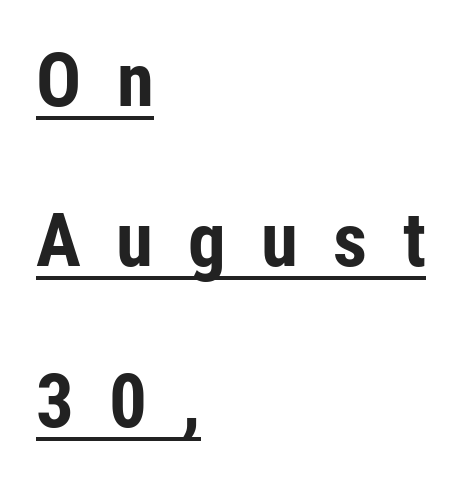
The rendering uses a bold face; every stroke is thick and dark. Horizontal alignment here is leftward, the default for most running prose. Nope, not italic — everything's standing straight. The sample's only ornament is a line tracing under the words. Compared with typical body copy, the letter spacing here is much looser. I'd call this a sans setting — the letters go barefoot.
